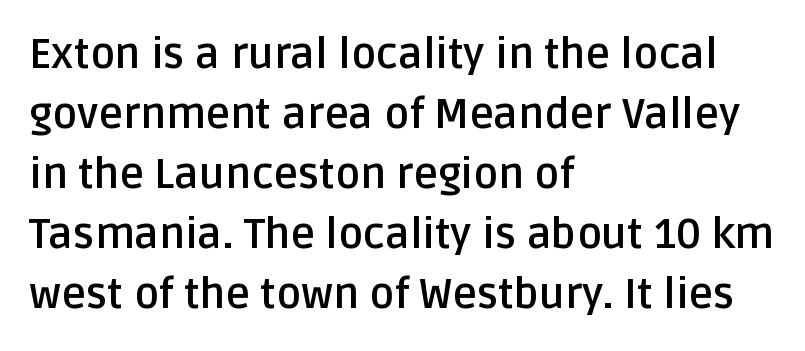
Q: Is the text bold? A: Yes.
Q: Is the text italic (slanted)? A: No, it is upright.
Q: Is the typeface a serif or a sans-serif typeface? A: Sans-serif.
Q: Is the text underlined? A: No.
Q: How is the paragraph aligned? A: Left-aligned.
Q: Is the spacing between letters normal or unusually wide? A: Normal.
Q: Is the spacing between lines tight, normal or loose? A: Normal.
Q: Width (condensed, normal, or wide)? A: Normal.
Q: Stroke contrast? A: Low.
Q: x-height? A: Large.
Q: Monospaced? A: No.
